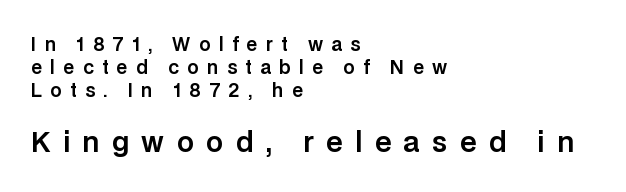
Q: Is the text italic (slanted)? A: No, it is upright.
Q: Is the text underlined? A: No.
Q: How is the paragraph aligned? A: Left-aligned.
Q: Is the spacing between letters normal or unusually wide? A: Unusually wide.
Q: Is the spacing between lines tight, normal or loose? A: Normal.
Q: Which block of text is set in a larger size, the first (top) or the second (bottom)? A: The second (bottom) one.
